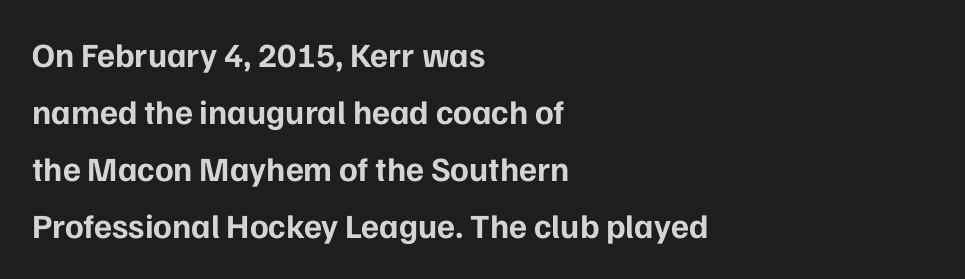
Weight check: bold — yes, fully. The space directly below the letters is spotless. A classic flush-left, rag-right setting is used for this passage. You can tell it's not italic because the verticals are truly vertical. These lines keep a tight, regular rhythm from letter to letter.
